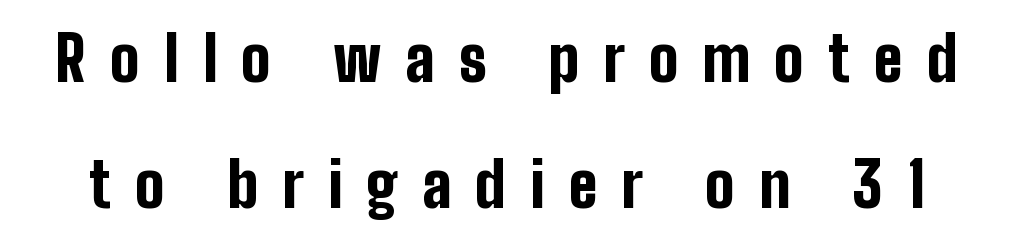
{"serif": "no", "italic": "no", "bold": "yes", "weight": "bold", "width": "condensed", "stroke_contrast": "low", "x_height": "medium", "monospaced": "no", "underline": "no", "line_spacing": "loose", "line_spacing_ratio": 2.03, "letter_spacing": "wide", "letter_spacing_em": 0.39, "glyph_px": 62}
